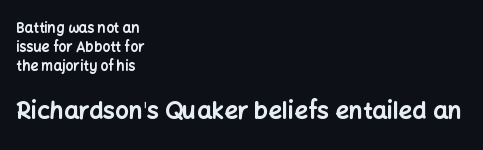
Summary of weight: heavy, a full bold. Compare the two chunks: the lower has the greater cap height. This sample uses an upright cut, with every glyph sitting square on the baseline. The lines are quadded left.
